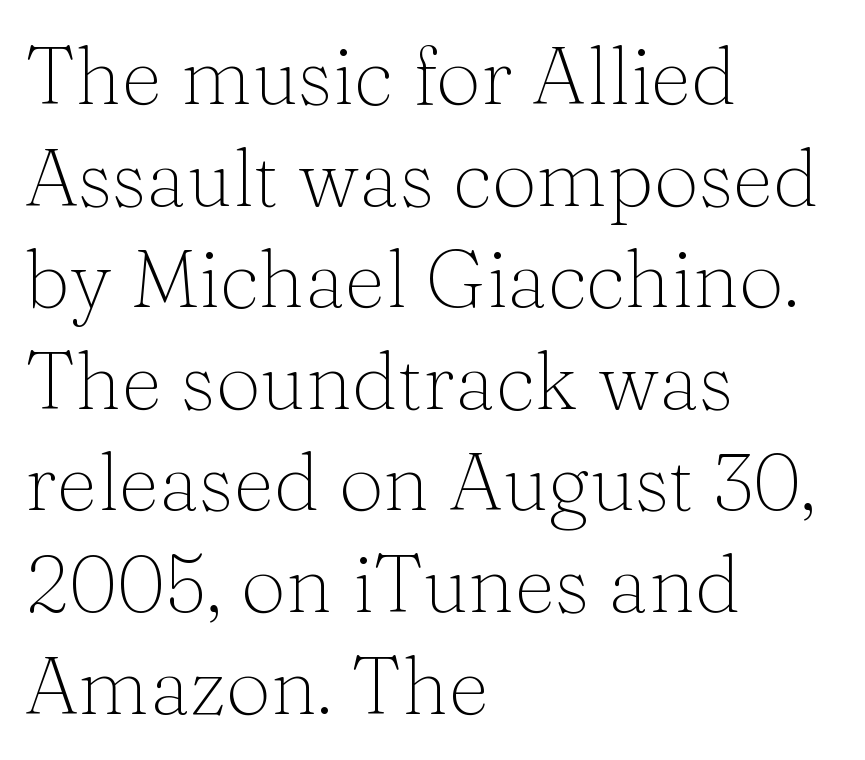
The image shows 80 px light serif type, upright; set left-aligned, normal line spacing (1.27x), normal letter spacing, not underlined; medium stroke contrast and a medium x-height.
